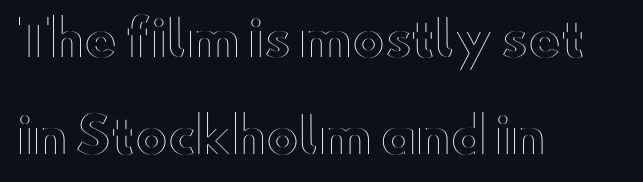
The image shows 49 px wide type, upright; set left-aligned, loose line spacing (1.98x), normal letter spacing, not underlined; a small x-height.
